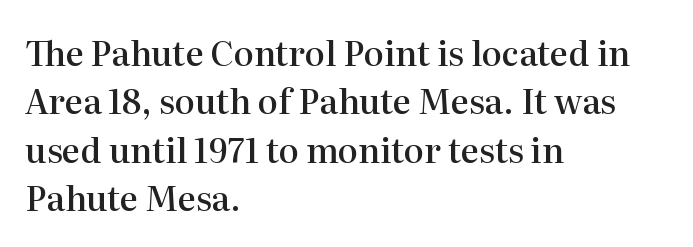
The image shows 34 px semibold serif type, upright; set left-aligned, normal line spacing (1.42x), normal letter spacing, not underlined; high stroke contrast and a medium x-height.
